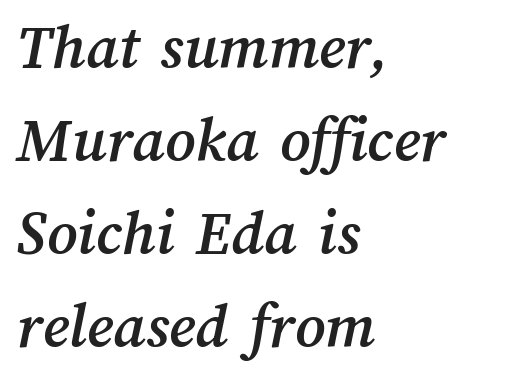
{"width": "normal", "stroke_contrast": "medium", "x_height": "medium", "monospaced": "no", "underline": "no", "align": "left", "line_spacing": "normal", "line_spacing_ratio": 1.43, "letter_spacing": "normal", "letter_spacing_em": 0.0, "glyph_px": 65}
